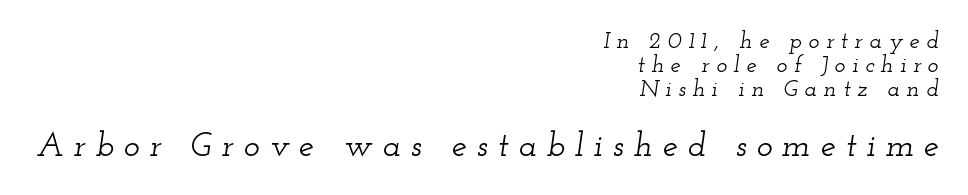
{"serif": "yes", "italic": "yes", "lean": "right", "slant_degrees": 12, "width": "wide", "stroke_contrast": "low", "x_height": "small", "monospaced": "no", "underline": "no", "align": "right", "line_spacing": "tight", "line_spacing_ratio": 1.05, "letter_spacing": "wide", "letter_spacing_em": 0.29, "larger_block": "second", "size_ratio": 1.48, "glyph_px": 34}
